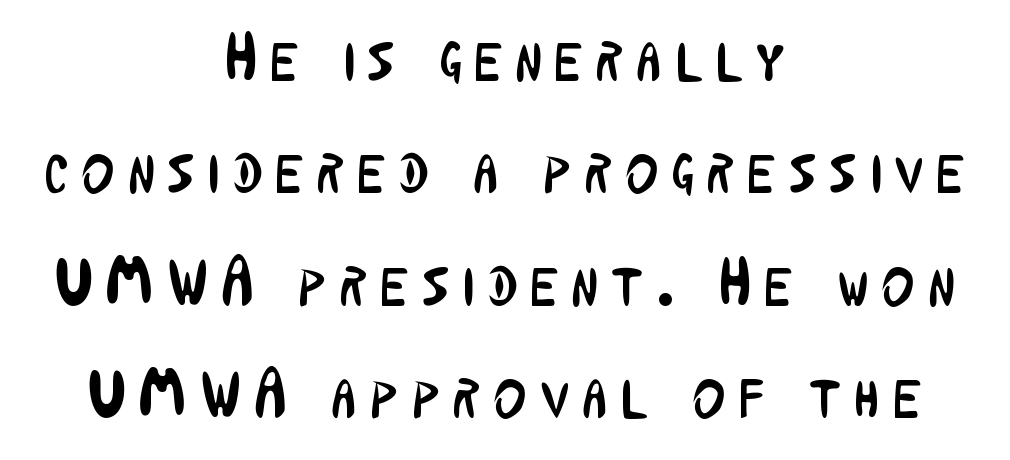
You can tell it's not italic because the verticals are truly vertical. The face used here is proportionally spaced, like ordinary book or web type. Decoration check: the copy has no underline. This sample is center-justified, so both line endings float freely.
